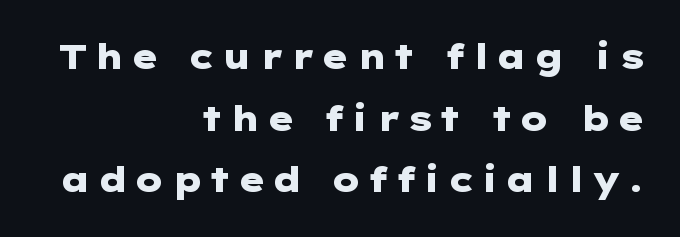
Ascenders rise straight up at ninety degrees. Nobody drew a line under any word here. Alignment: flush right. Does the weight exceed regular? Yes, all the way to bold.
